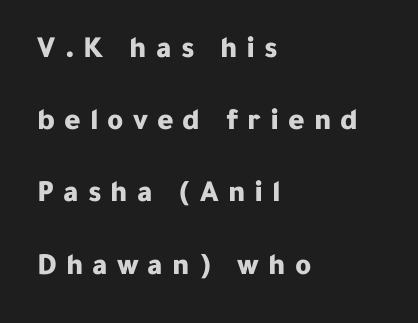
Q: Is the text bold? A: Yes.
Q: Is the text italic (slanted)? A: No, it is upright.
Q: Is the typeface a serif or a sans-serif typeface? A: Sans-serif.
Q: Is the text underlined? A: No.
Q: How is the paragraph aligned? A: Left-aligned.
Q: Is the spacing between letters normal or unusually wide? A: Unusually wide.
Q: Is the spacing between lines tight, normal or loose? A: Loose.
Q: Width (condensed, normal, or wide)? A: Normal.
Q: Stroke contrast? A: Low.
Q: x-height? A: Medium.
Q: Monospaced? A: No.
